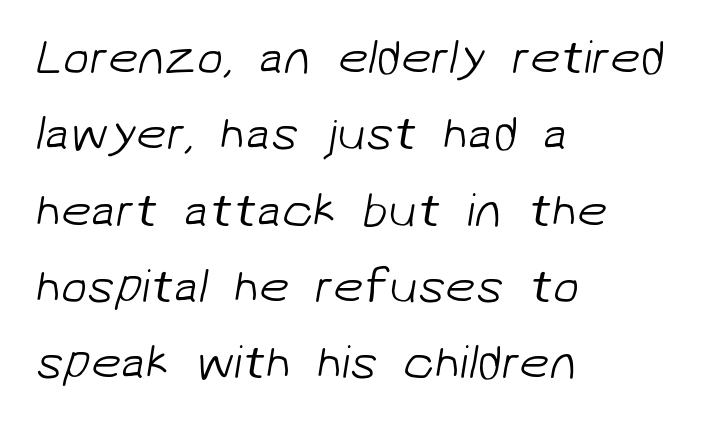
{"serif": "no", "bold": "no", "weight": "light", "width": "normal", "stroke_contrast": "low", "x_height": "medium", "monospaced": "no", "underline": "no", "align": "left", "line_spacing": "normal", "line_spacing_ratio": 1.59, "letter_spacing": "normal", "letter_spacing_em": 0.0, "glyph_px": 48}
